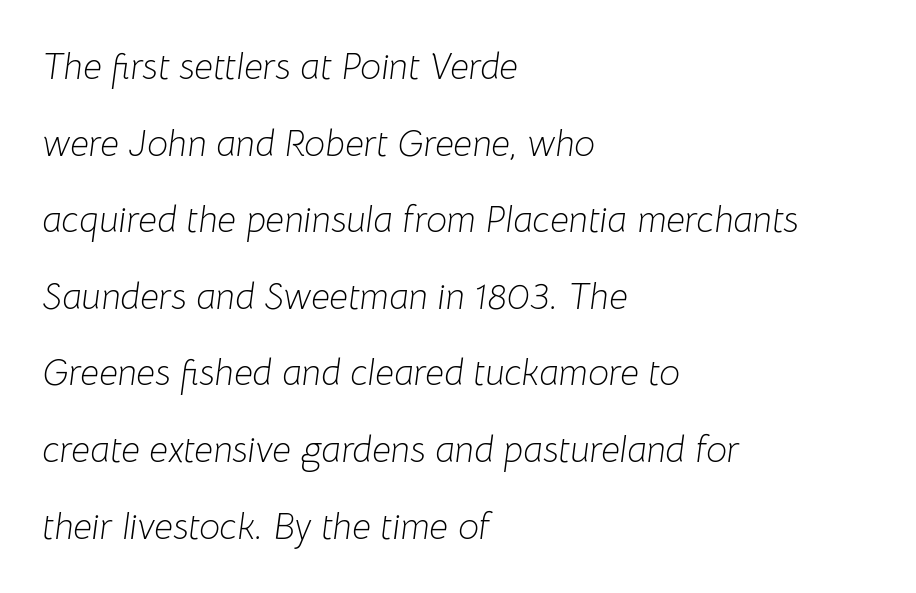
Q: Is the text bold? A: No.
Q: Is the text italic (slanted)? A: Yes, it leans right by about 8 degrees.
Q: Is the text underlined? A: No.
Q: How is the paragraph aligned? A: Left-aligned.
Q: Is the spacing between letters normal or unusually wide? A: Normal.
Q: Is the spacing between lines tight, normal or loose? A: Loose.
Q: Width (condensed, normal, or wide)? A: Normal.
Q: Stroke contrast? A: Low.
Q: x-height? A: Medium.
Q: Monospaced? A: No.
